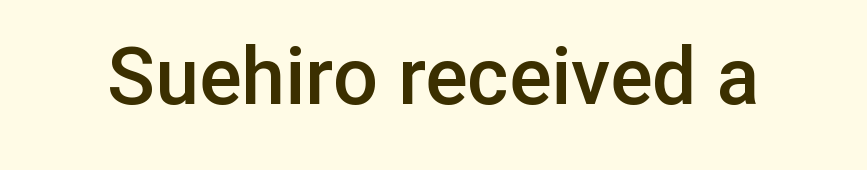
The image shows 79 px semibold sans-serif type, upright; set normal letter spacing, not underlined; low stroke contrast and a medium x-height.
